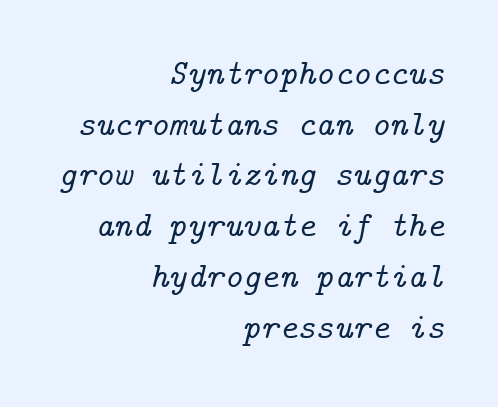
The image shows 35 px serif type, italic (leaning right); set right-aligned, normal line spacing (1.45x), normal letter spacing, not underlined; low stroke contrast and a medium x-height.
